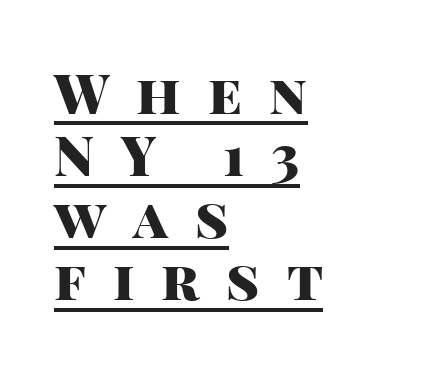
The image shows 55 px heavy sans-serif type, upright; set left-aligned, tight line spacing (1.13x), unusually wide letter spacing (+0.49 em), underlined; high stroke contrast and a large x-height.
